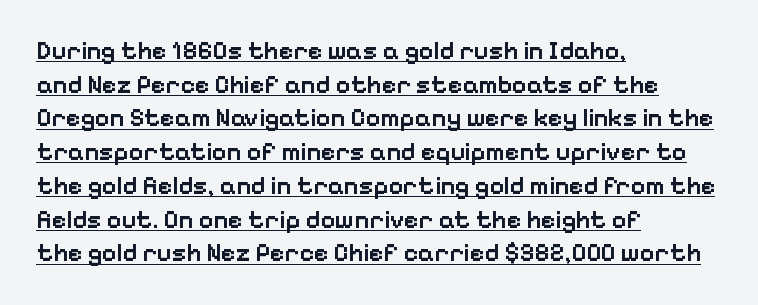
Q: Is the text bold? A: Semi-bold.
Q: Is the text italic (slanted)? A: No, it is upright.
Q: Is the text underlined? A: Yes.
Q: How is the paragraph aligned? A: Left-aligned.
Q: Is the spacing between letters normal or unusually wide? A: Normal.
Q: Is the spacing between lines tight, normal or loose? A: Normal.
